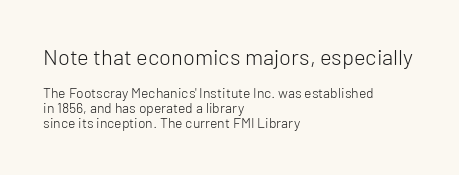
The image shows 22 px text type, upright; set left-aligned, tight line spacing (1.06x), normal letter spacing, not underlined; the first (top) block is 1.57x larger.
